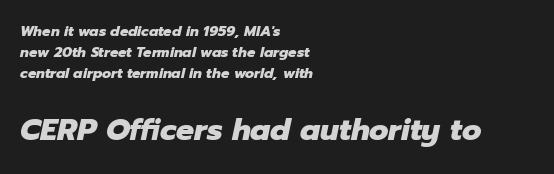
The image shows 30 px heavy type, italic (leaning right); set left-aligned, normal line spacing (1.51x), normal letter spacing, not underlined; the second (bottom) block is 2.14x larger; low stroke contrast and a medium x-height.
